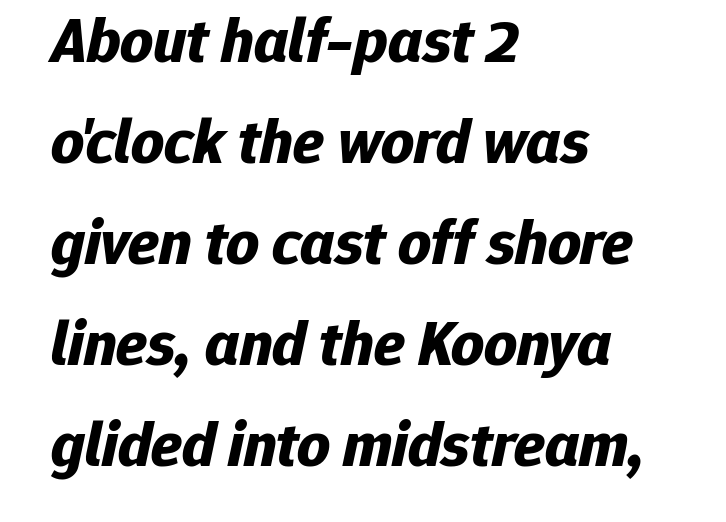
{"italic": "yes", "lean": "right", "slant_degrees": 12, "bold": "yes", "weight": "bold", "width": "normal", "stroke_contrast": "low", "x_height": "medium", "monospaced": "no", "underline": "no", "align": "left", "line_spacing": "normal", "line_spacing_ratio": 1.58, "letter_spacing": "normal", "letter_spacing_em": 0.0, "glyph_px": 64}
